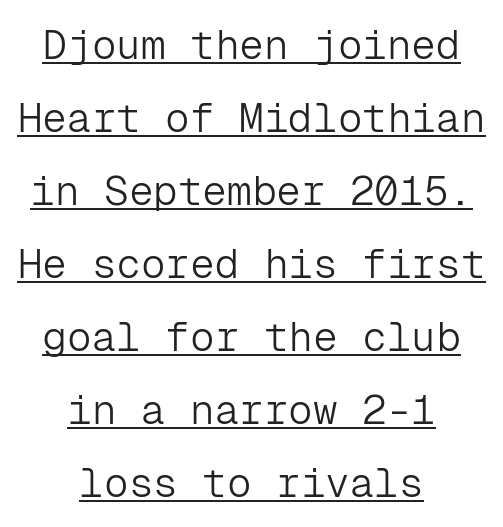
{"serif": "no", "italic": "no", "bold": "no", "weight": "light", "width": "normal", "stroke_contrast": "low", "x_height": "medium", "monospaced": "yes", "underline": "yes", "align": "center", "line_spacing_ratio": 1.78, "letter_spacing": "normal", "letter_spacing_em": 0.0, "glyph_px": 41}
